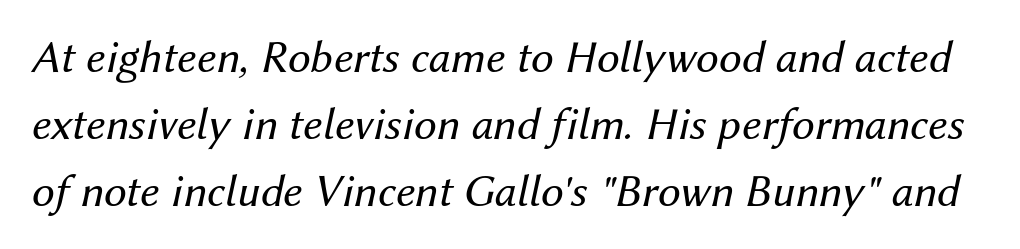
The image shows 46 px regular-weight type, italic (leaning right); set normal line spacing (1.46x), normal letter spacing, not underlined; medium stroke contrast and a medium x-height.
